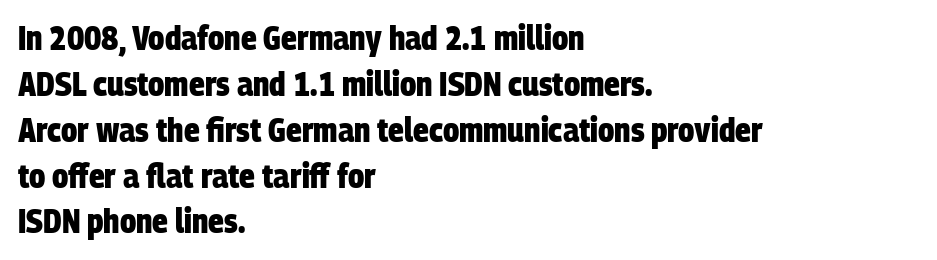
{"serif": "no", "bold": "yes", "weight": "heavy", "width": "condensed", "stroke_contrast": "low", "x_height": "large", "monospaced": "no", "underline": "no", "align": "left", "line_spacing": "normal", "line_spacing_ratio": 1.39, "letter_spacing": "normal", "letter_spacing_em": 0.0, "glyph_px": 33}
